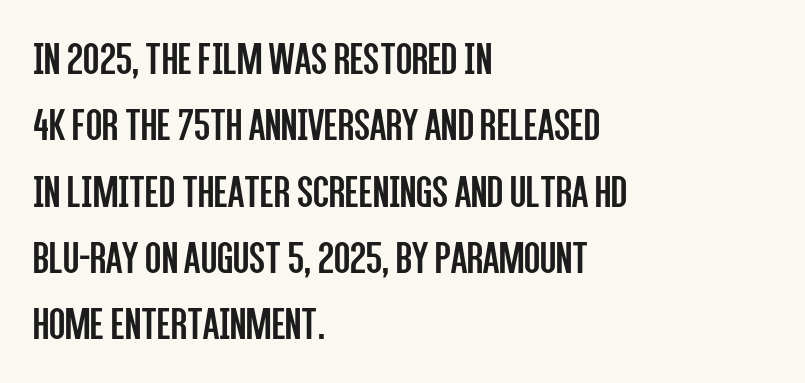
The image shows 47 px regular-weight, condensed sans-serif type, upright; set left-aligned, normal line spacing (1.41x), normal letter spacing, not underlined; low stroke contrast and a large x-height.
